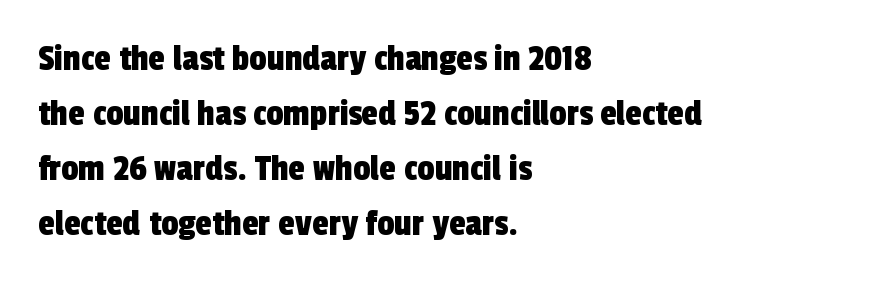
What stands out about the letter spacing? Nothing — it is the standard amount. The paragraph shown leans on its left margin. Glance below the letters and you will spot only blank space. Unlike a traditional serif, this face leaves its strokes unadorned.
